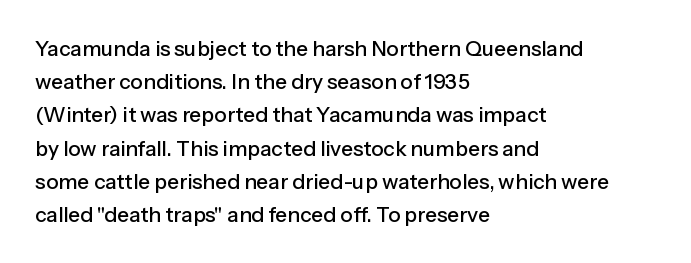
Q: Is the text italic (slanted)? A: No, it is upright.
Q: Is the text underlined? A: No.
Q: How is the paragraph aligned? A: Left-aligned.
Q: Is the spacing between letters normal or unusually wide? A: Normal.
Q: Is the spacing between lines tight, normal or loose? A: Normal.
